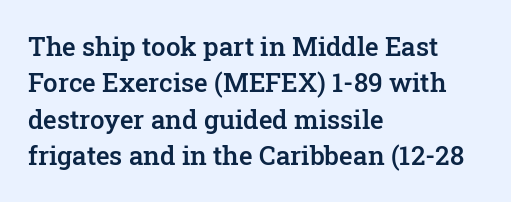
{"italic": "no", "bold": "semi", "underline": "no", "align": "left", "line_spacing": "normal", "line_spacing_ratio": 1.4, "letter_spacing": "normal", "letter_spacing_em": 0.0, "glyph_px": 26}
